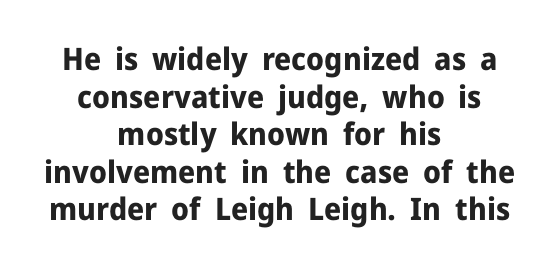
Students, this is bold: see how much ink each stroke carries. The face used here is proportionally spaced, like ordinary book or web type. Font category for this specimen: sans-serif. The gap between lines stays unmarked. A typesetter would call this zero additional tracking. Compared with a flush-left layout, this one balances lines on the center instead.
